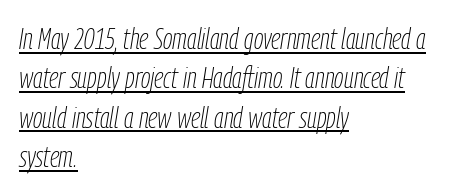
The image shows 30 px thin, condensed type, italic (leaning right); set left-aligned, normal line spacing (1.31x), normal letter spacing, underlined; low stroke contrast and a medium x-height.
